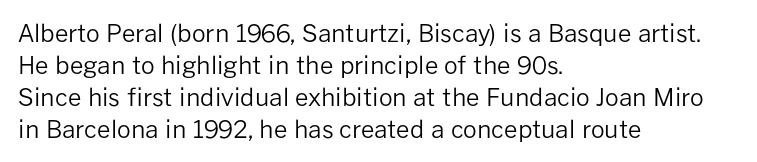
Q: Is the text bold? A: No.
Q: Is the text italic (slanted)? A: No, it is upright.
Q: Is the text underlined? A: No.
Q: How is the paragraph aligned? A: Left-aligned.
Q: Is the spacing between letters normal or unusually wide? A: Normal.
Q: Is the spacing between lines tight, normal or loose? A: Normal.
